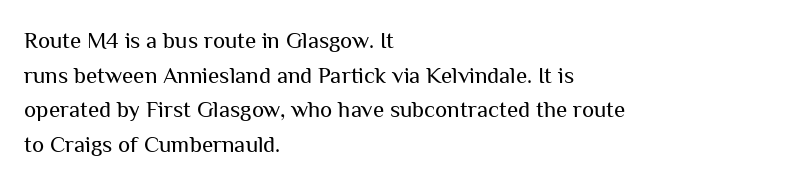
Vertical strokes here are truly vertical. Is the block centered? No — it sits flush against the left margin. Standard letterfit; no display-style spreading of the glyphs. This is not heavy type; no bold has been used.
